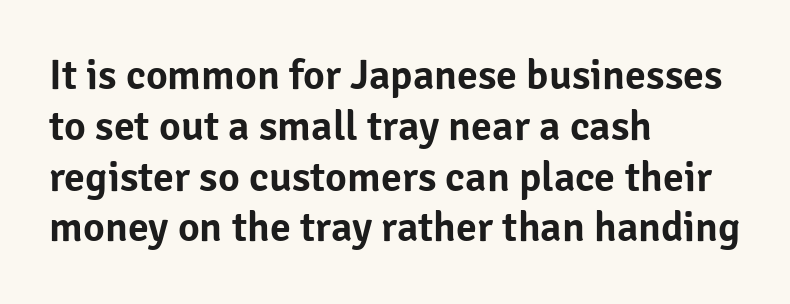
Q: Is the text italic (slanted)? A: No, it is upright.
Q: Is the typeface a serif or a sans-serif typeface? A: Sans-serif.
Q: Is the text underlined? A: No.
Q: How is the paragraph aligned? A: Left-aligned.
Q: Is the spacing between letters normal or unusually wide? A: Normal.
Q: Width (condensed, normal, or wide)? A: Normal.
Q: Stroke contrast? A: Low.
Q: x-height? A: Medium.
Q: Monospaced? A: No.
